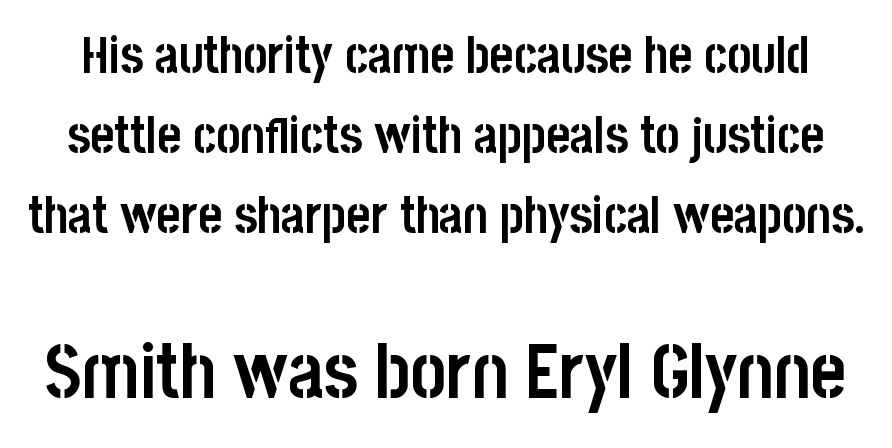
The image shows 76 px semibold, condensed sans-serif type, upright; set normal line spacing (1.57x), normal letter spacing, not underlined; the second (bottom) block is 1.49x larger; low stroke contrast and a large x-height.
